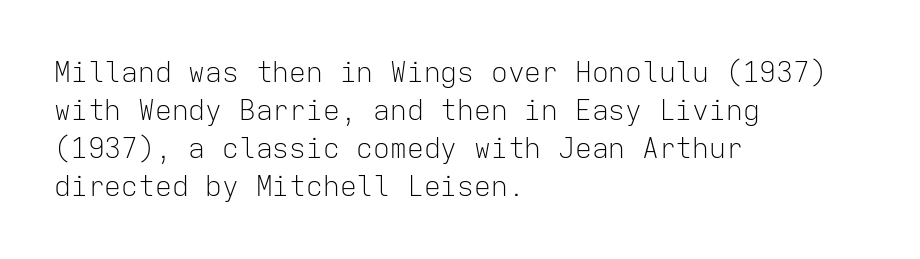
{"serif": "no", "italic": "no", "bold": "no", "weight": "light", "width": "normal", "stroke_contrast": "low", "x_height": "medium", "monospaced": "yes", "underline": "no", "align": "left", "line_spacing": "normal", "line_spacing_ratio": 1.36, "letter_spacing": "normal", "letter_spacing_em": 0.0, "glyph_px": 28}
